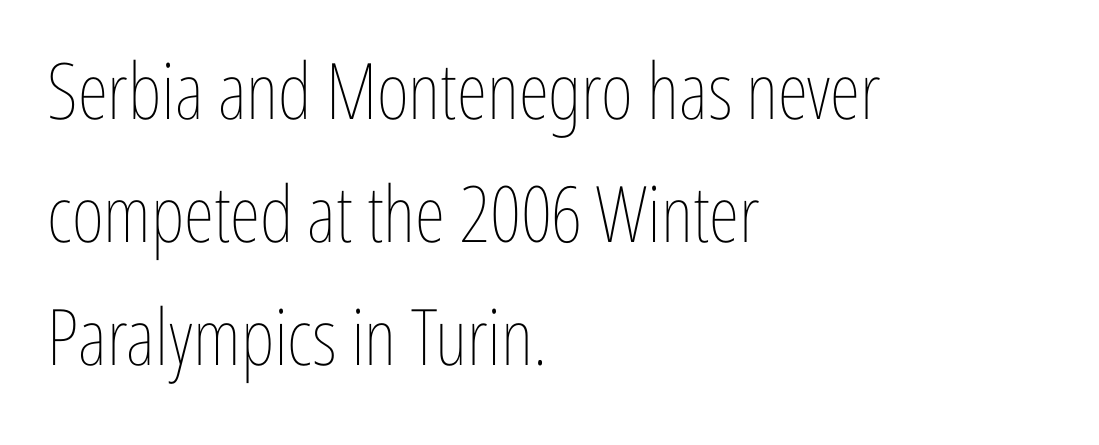
The image shows 78 px thin, condensed type, upright; set left-aligned, normal line spacing (1.58x), normal letter spacing, not underlined; low stroke contrast and a medium x-height.
